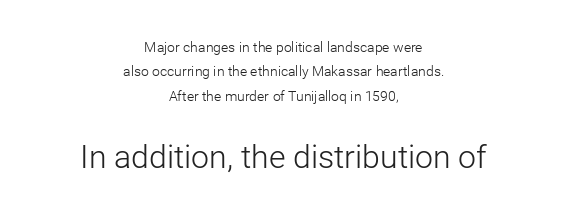
{"serif": "no", "italic": "no", "bold": "no", "weight": "light", "width": "normal", "stroke_contrast": "low", "x_height": "medium", "monospaced": "no", "underline": "no", "align": "center", "line_spacing_ratio": 1.74, "letter_spacing": "normal", "letter_spacing_em": 0.0, "larger_block": "second", "size_ratio": 2.29, "glyph_px": 32}
